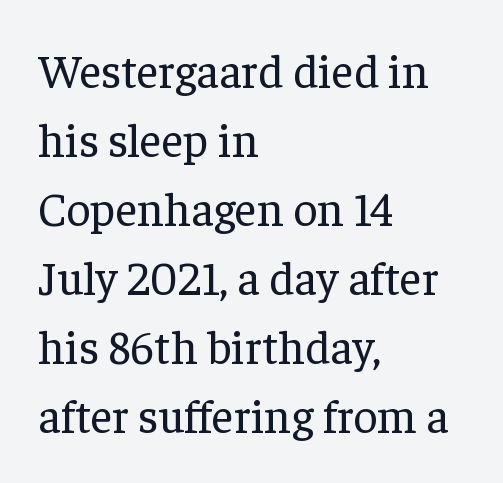
Unlike a clean sans, this face finishes its strokes with serifs. Do the characters align in a grid? No, the font is proportional. A student would call this left alignment; a typographer would say flush left, rag right. Interline gaps are of average width in this sample. Weight: in the light-to-regular range. Between one letter and the next there's only the usual sliver of space.
